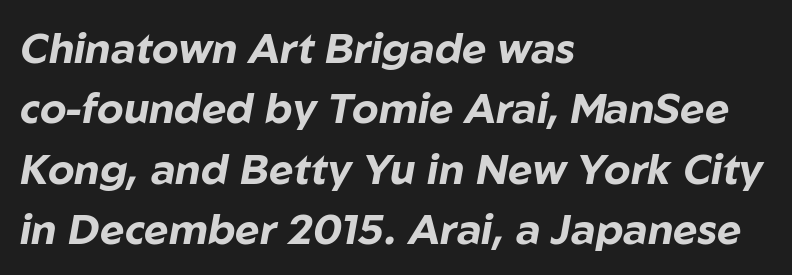
The image shows 42 px bold type, italic (leaning right); set left-aligned, normal line spacing (1.44x), normal letter spacing, not underlined; low stroke contrast and a medium x-height.
